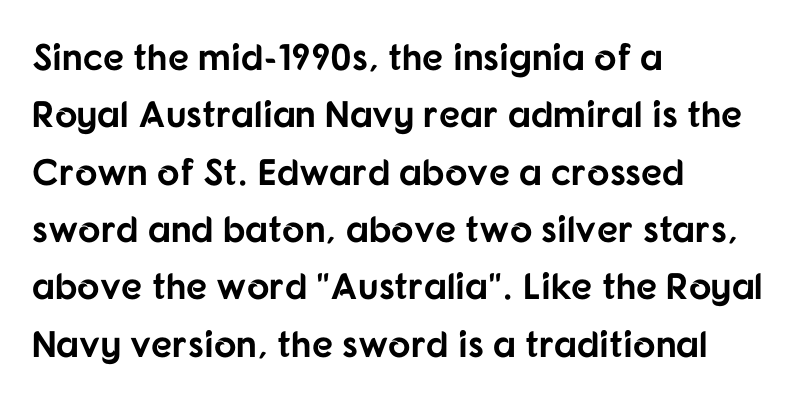
The image shows 37 px bold sans-serif type, upright; set left-aligned, normal line spacing (1.55x), normal letter spacing, not underlined; low stroke contrast and a medium x-height.
